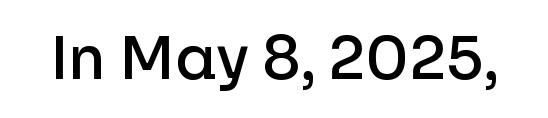
The image shows 59 px semibold sans-serif type, upright; set normal letter spacing, not underlined; low stroke contrast and a medium x-height.
